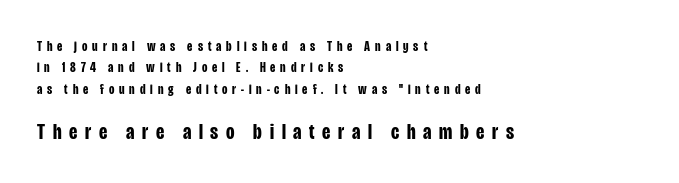
These words are printed bold, with thick strokes throughout. Which margin do the lines hug? The left one — the right edge is uneven. The space between consecutive lines is moderate. Small over large — that's the arrangement of the two blocks here. Letter spacing: wide.
